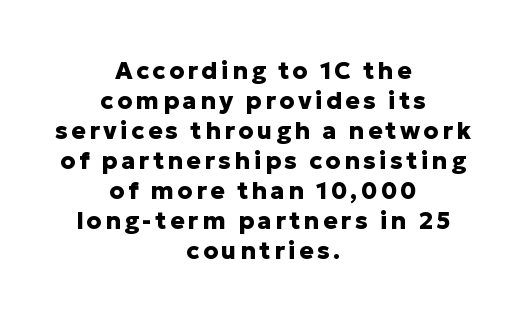
The passage shown is not underscored anywhere. If you drew a line through each stem, it would be perfectly vertical. Plenty of ink on the page — the face is bold. Centered paragraph, ragged on both sides.
